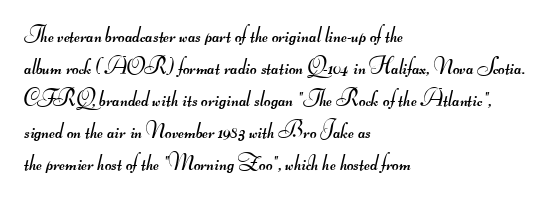
The image shows 23 px text type; set left-aligned, normal line spacing (1.39x), normal letter spacing, not underlined.
